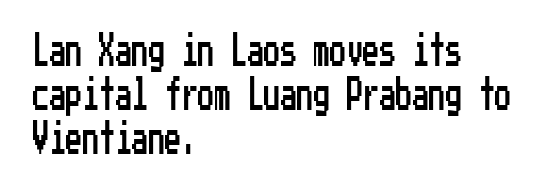
Check where the strokes stop: nothing finishes them off — pure sans. The area under the type is left untouched. A typesetter would mark this as roman, not italic. Honestly, the letter spacing is just normal — you wouldn't notice it. This sample is left-justified, so line endings fall wherever the words run out. The rendering uses a moderate line-height, typical for paragraphs.
